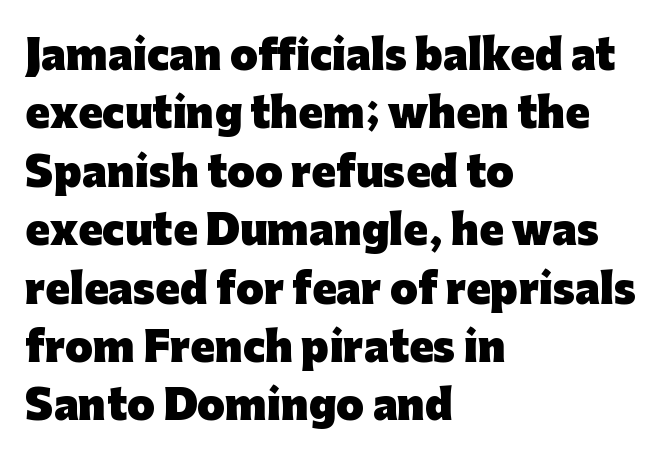
Q: Is the text bold? A: Yes.
Q: Is the text italic (slanted)? A: No, it is upright.
Q: Is the typeface a serif or a sans-serif typeface? A: Sans-serif.
Q: Is the text underlined? A: No.
Q: How is the paragraph aligned? A: Left-aligned.
Q: Is the spacing between letters normal or unusually wide? A: Normal.
Q: Is the spacing between lines tight, normal or loose? A: Normal.
Q: Width (condensed, normal, or wide)? A: Normal.
Q: Stroke contrast? A: Low.
Q: x-height? A: Medium.
Q: Monospaced? A: No.
